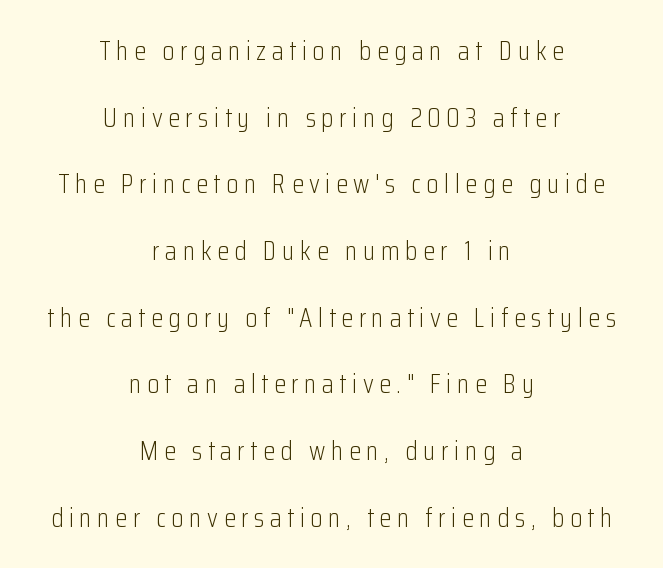
{"italic": "no", "bold": "no", "underline": "no", "align": "center", "line_spacing": "loose", "line_spacing_ratio": 2.47, "letter_spacing": "wide", "letter_spacing_em": 0.21, "glyph_px": 27}
